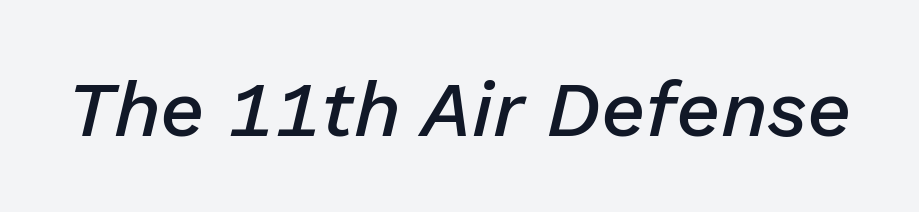
{"italic": "yes", "lean": "right", "slant_degrees": 13, "bold": "semi", "weight": "semibold", "width": "normal", "stroke_contrast": "low", "x_height": "medium", "monospaced": "no", "underline": "no", "letter_spacing": "normal", "letter_spacing_em": 0.0, "glyph_px": 78}
